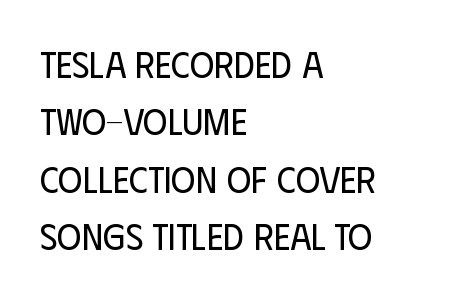
Q: Is the text bold? A: No.
Q: Is the text italic (slanted)? A: No, it is upright.
Q: Is the typeface a serif or a sans-serif typeface? A: Sans-serif.
Q: Is the text underlined? A: No.
Q: How is the paragraph aligned? A: Left-aligned.
Q: Is the spacing between letters normal or unusually wide? A: Normal.
Q: Is the spacing between lines tight, normal or loose? A: Normal.
Q: Width (condensed, normal, or wide)? A: Condensed.
Q: Stroke contrast? A: Low.
Q: x-height? A: Large.
Q: Monospaced? A: No.
